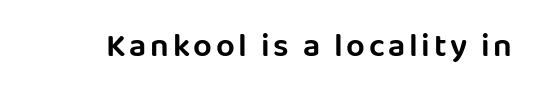
Q: Is the text italic (slanted)? A: No, it is upright.
Q: Is the typeface a serif or a sans-serif typeface? A: Sans-serif.
Q: Is the text underlined? A: No.
Q: Width (condensed, normal, or wide)? A: Normal.
Q: Stroke contrast? A: Low.
Q: x-height? A: Large.
Q: Monospaced? A: No.
